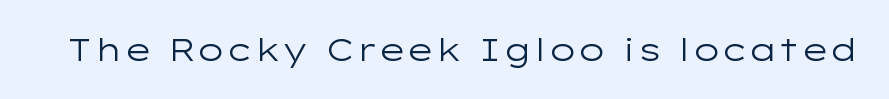
Q: Is the text bold? A: No.
Q: Is the text italic (slanted)? A: No, it is upright.
Q: Is the typeface a serif or a sans-serif typeface? A: Sans-serif.
Q: Is the text underlined? A: No.
Q: Is the spacing between letters normal or unusually wide? A: Normal.
Q: Width (condensed, normal, or wide)? A: Wide.
Q: Stroke contrast? A: Low.
Q: x-height? A: Medium.
Q: Monospaced? A: No.
